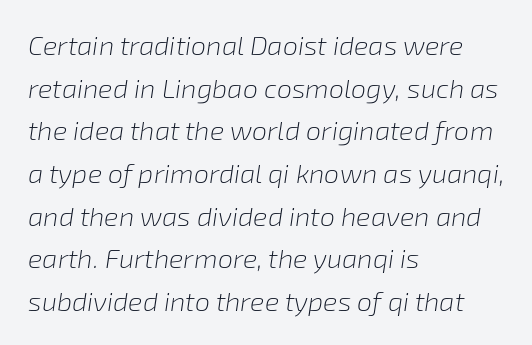
{"italic": "yes", "lean": "right", "slant_degrees": 8, "bold": "no", "underline": "no", "align": "left", "line_spacing": "normal", "line_spacing_ratio": 1.58, "letter_spacing": "normal", "letter_spacing_em": 0.0, "glyph_px": 27}
